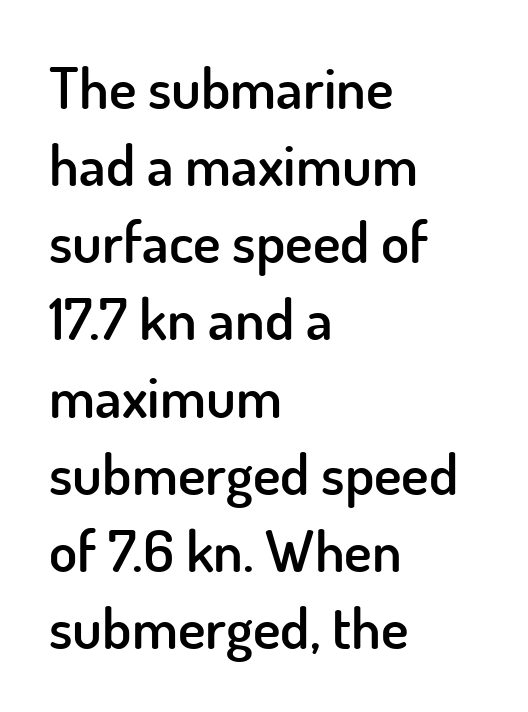
Q: Is the text bold? A: Semi-bold.
Q: Is the text italic (slanted)? A: No, it is upright.
Q: Is the typeface a serif or a sans-serif typeface? A: Sans-serif.
Q: Is the text underlined? A: No.
Q: How is the paragraph aligned? A: Left-aligned.
Q: Is the spacing between letters normal or unusually wide? A: Normal.
Q: Is the spacing between lines tight, normal or loose? A: Normal.
Q: Width (condensed, normal, or wide)? A: Normal.
Q: Stroke contrast? A: Low.
Q: x-height? A: Small.
Q: Monospaced? A: No.
